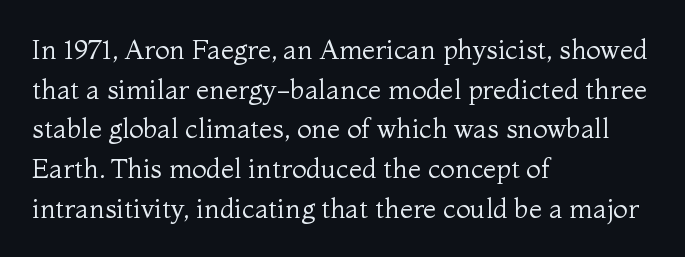
Q: Is the text bold? A: No.
Q: Is the text italic (slanted)? A: No, it is upright.
Q: Is the text underlined? A: No.
Q: How is the paragraph aligned? A: Left-aligned.
Q: Is the spacing between letters normal or unusually wide? A: Normal.
Q: Is the spacing between lines tight, normal or loose? A: Normal.
